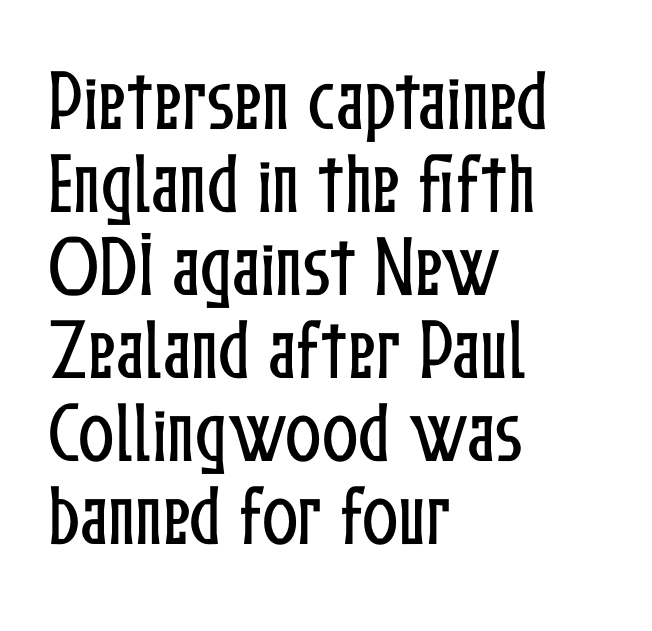
The typography opts for an upright posture over an oblique one. Letter spacing: default. The passage is arranged the way most books set body copy — flush left. Descenders hang freely into open space.
